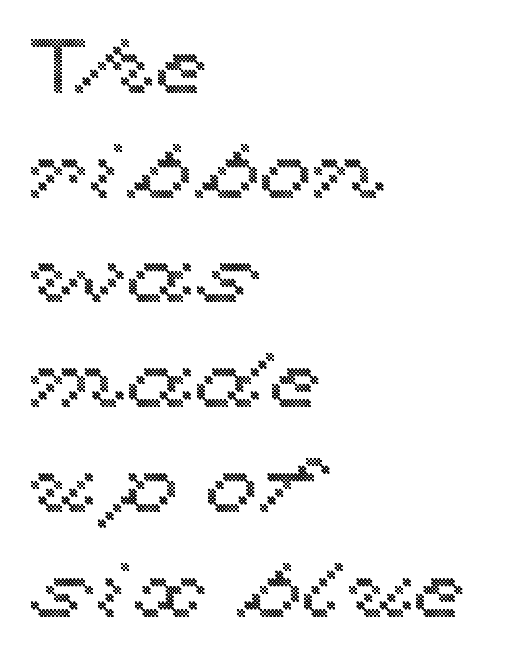
Q: Is the text italic (slanted)? A: Yes.
Q: Is the text underlined? A: No.
Q: How is the paragraph aligned? A: Left-aligned.
Q: Is the spacing between letters normal or unusually wide? A: Normal.
Q: Is the spacing between lines tight, normal or loose? A: Normal.
Q: Width (condensed, normal, or wide)? A: Wide.
Q: x-height? A: Medium.
Q: Monospaced? A: No.
